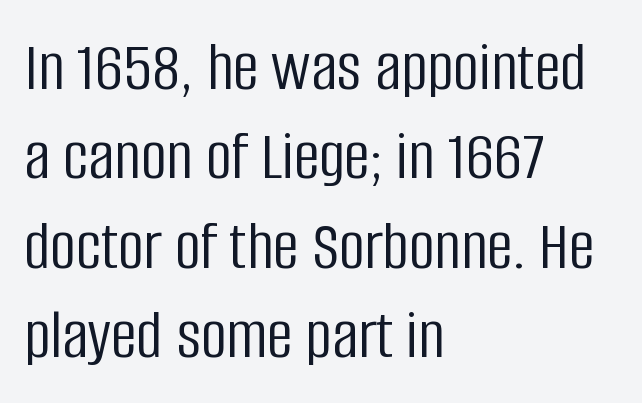
Looks like regular typesetting: each glyph gets only the width it needs. Lines of text with bare space underneath. The rendering keeps characters at their native spacing. Quick note: not italic, upright. On a weight scale, this lands at 450 or below.
